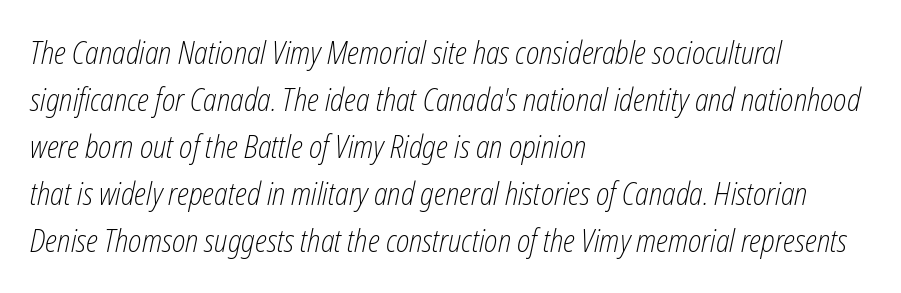
{"italic": "yes", "lean": "right", "slant_degrees": 12, "bold": "no", "weight": "light", "width": "condensed", "stroke_contrast": "low", "x_height": "medium", "monospaced": "no", "underline": "no", "align": "left", "line_spacing": "normal", "line_spacing_ratio": 1.52, "letter_spacing": "normal", "letter_spacing_em": 0.0, "glyph_px": 31}
